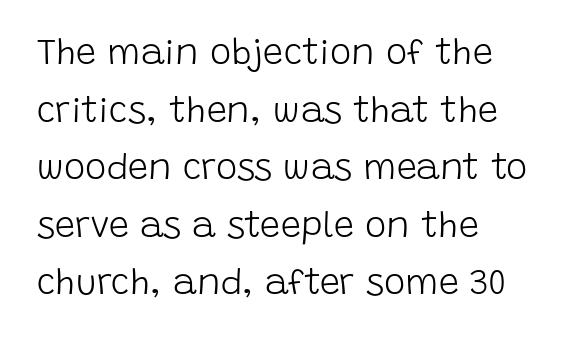
{"serif": "no", "italic": "no", "bold": "no", "weight": "light", "width": "normal", "stroke_contrast": "low", "x_height": "large", "monospaced": "no", "underline": "no", "align": "left", "line_spacing": "normal", "line_spacing_ratio": 1.6, "letter_spacing": "normal", "letter_spacing_em": 0.0, "glyph_px": 36}
